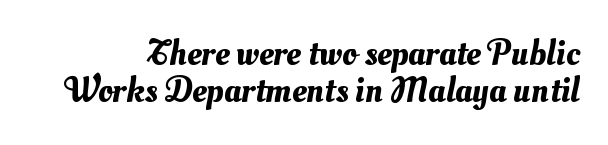
Q: Is the text underlined? A: No.
Q: Is the spacing between letters normal or unusually wide? A: Normal.
Q: Is the spacing between lines tight, normal or loose? A: Tight.
Q: Width (condensed, normal, or wide)? A: Normal.
Q: Stroke contrast? A: Medium.
Q: x-height? A: Small.
Q: Monospaced? A: No.
